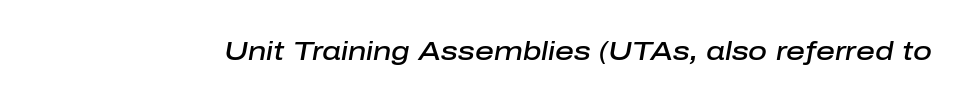
Q: Is the text bold? A: Semi-bold.
Q: Is the text italic (slanted)? A: Yes, it leans right by about 10 degrees.
Q: Is the text underlined? A: No.
Q: Is the spacing between letters normal or unusually wide? A: Normal.
